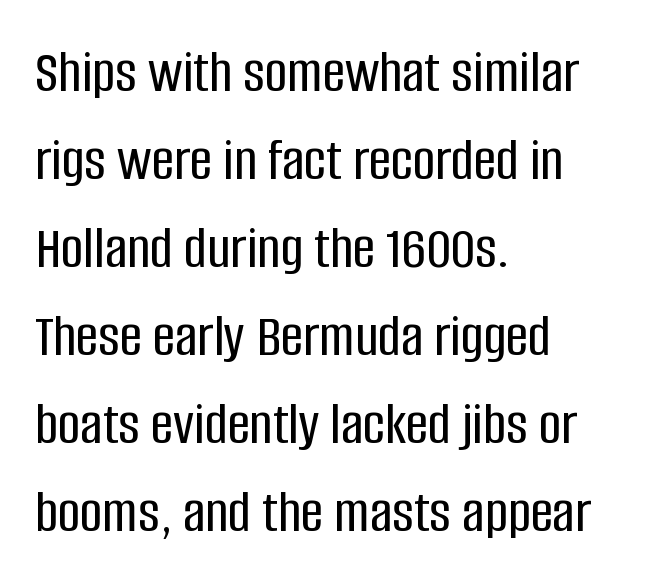
Characters follow at the spacing the type designer built in. Posture: vertical. Rows of type keep a routine distance in the vertical direction. Regarding serifs, this sample does without them.
